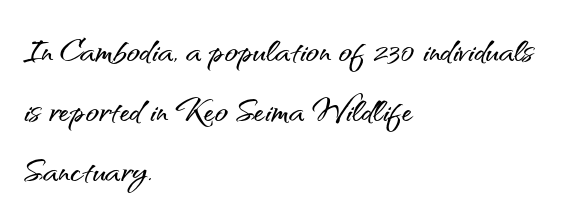
Notice how descenders clear the ascenders below comfortably — that's standard leading. Serif or sans? Sans — the stroke terminals are bare. A typesetter would call this proportional, since set widths differ per character. All the whitespace from short lines collects on the right. There is no visible air inserted between adjacent glyphs.
